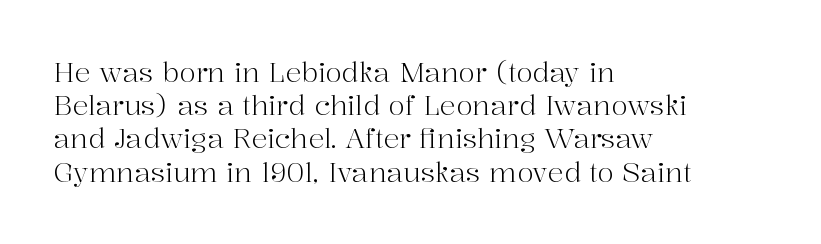
Q: Is the text bold? A: No.
Q: Is the text italic (slanted)? A: No, it is upright.
Q: Is the text underlined? A: No.
Q: How is the paragraph aligned? A: Left-aligned.
Q: Is the spacing between letters normal or unusually wide? A: Normal.
